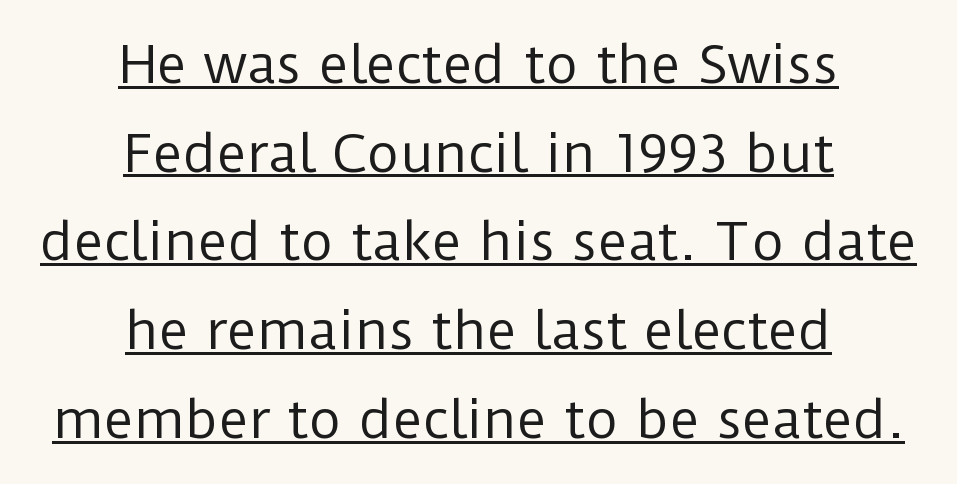
In CSS terms this would be text-align: center. The letterforms sit shoulder to shoulder at normal distance. Caption: face not bold, strokes unweighted. Character widths vary here, with narrow letters taking less room than wide ones.
